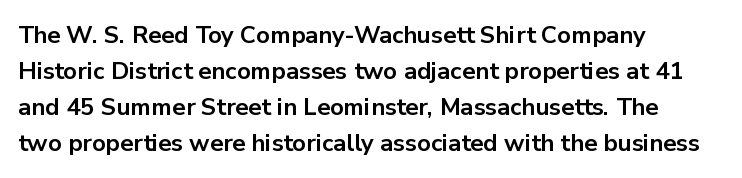
These lines are set flush left with a ragged right edge. Upright lettering throughout. Compared with typical body copy, the letter spacing here is the same. The line-height multiplier appears to be the usual default.
